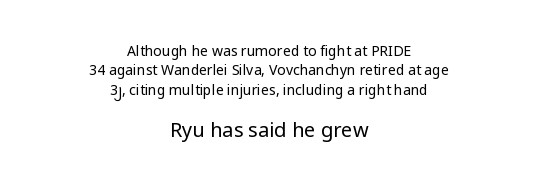
Q: Is the text bold? A: No.
Q: Is the text italic (slanted)? A: No, it is upright.
Q: Is the text underlined? A: No.
Q: How is the paragraph aligned? A: Centered.
Q: Is the spacing between letters normal or unusually wide? A: Normal.
Q: Is the spacing between lines tight, normal or loose? A: Normal.
Q: Which block of text is set in a larger size, the first (top) or the second (bottom)? A: The second (bottom) one.
